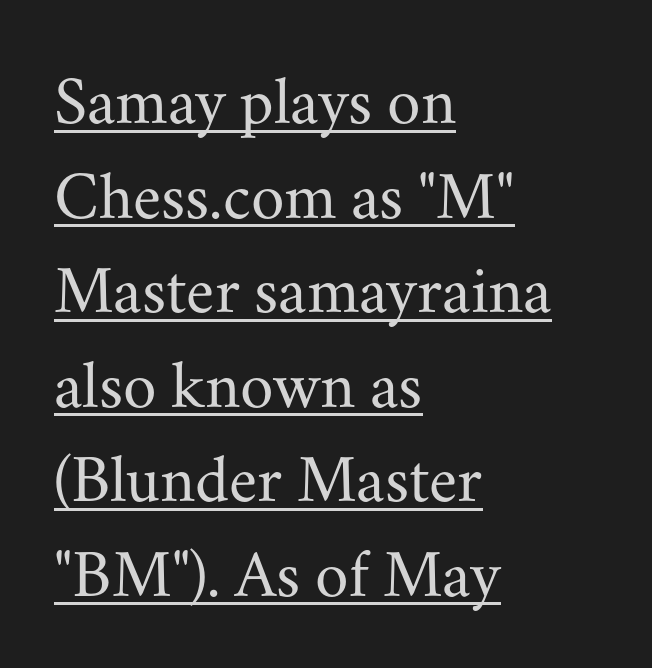
Q: Is the text bold? A: No.
Q: Is the text italic (slanted)? A: No, it is upright.
Q: Is the typeface a serif or a sans-serif typeface? A: Serif.
Q: Is the text underlined? A: Yes.
Q: How is the paragraph aligned? A: Left-aligned.
Q: Is the spacing between letters normal or unusually wide? A: Normal.
Q: Is the spacing between lines tight, normal or loose? A: Normal.
Q: Width (condensed, normal, or wide)? A: Normal.
Q: Stroke contrast? A: Medium.
Q: x-height? A: Small.
Q: Monospaced? A: No.
